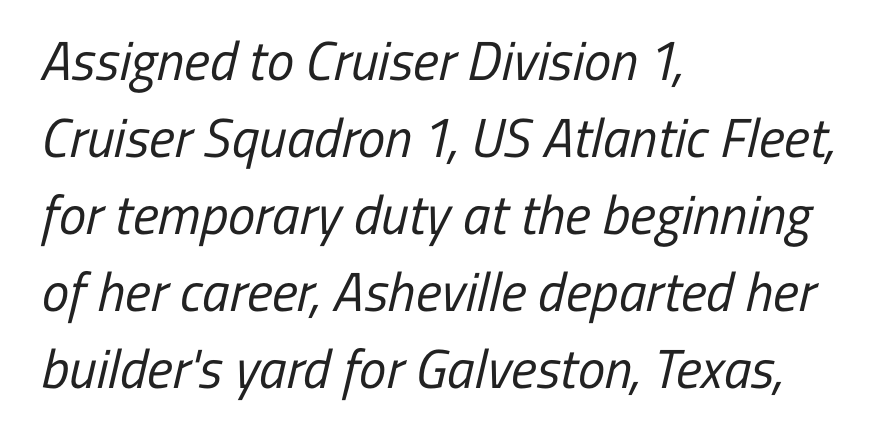
The image shows 55 px regular-weight, condensed sans-serif type; set left-aligned, normal line spacing (1.4x), normal letter spacing, not underlined; low stroke contrast and a medium x-height.
